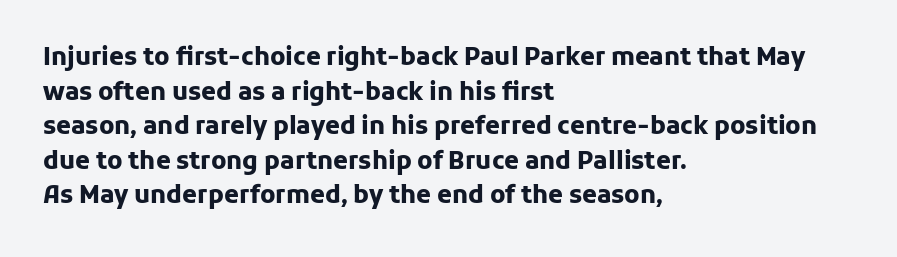
Q: Is the text bold? A: Yes.
Q: Is the text italic (slanted)? A: No, it is upright.
Q: Is the text underlined? A: No.
Q: How is the paragraph aligned? A: Left-aligned.
Q: Is the spacing between letters normal or unusually wide? A: Normal.
Q: Is the spacing between lines tight, normal or loose? A: Normal.
